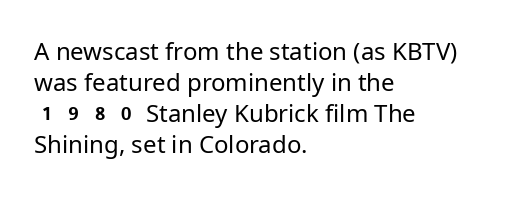
Q: Is the text bold? A: No.
Q: Is the text italic (slanted)? A: No, it is upright.
Q: Is the text underlined? A: No.
Q: How is the paragraph aligned? A: Left-aligned.
Q: Is the spacing between letters normal or unusually wide? A: Normal.
Q: Is the spacing between lines tight, normal or loose? A: Normal.
